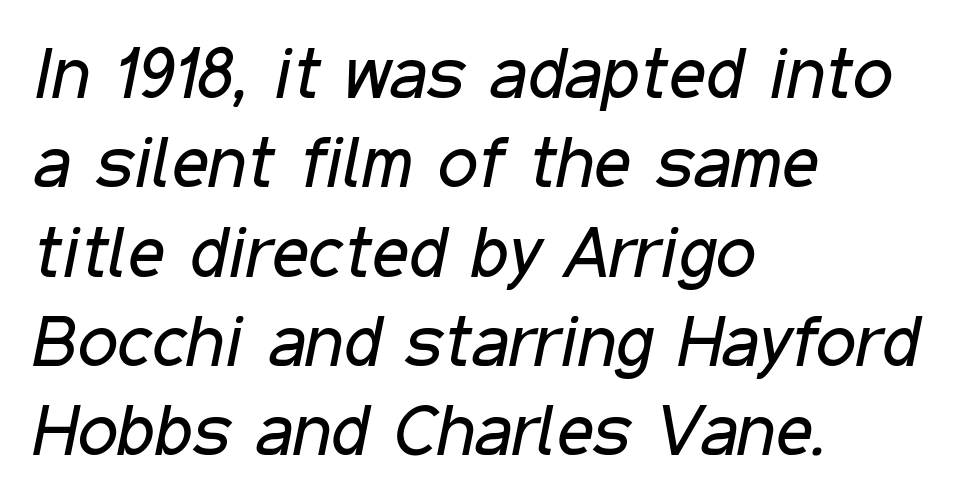
{"italic": "yes", "lean": "right", "slant_degrees": 11, "bold": "no", "weight": "regular", "width": "condensed", "stroke_contrast": "low", "x_height": "medium", "monospaced": "no", "underline": "no", "align": "left", "line_spacing_ratio": 1.24, "letter_spacing": "normal", "letter_spacing_em": 0.0, "glyph_px": 72}
